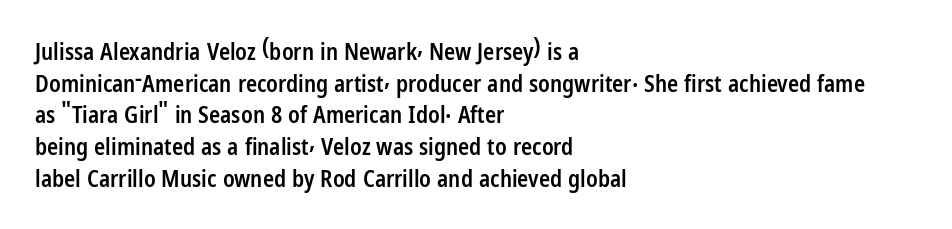
The image shows 23 px text type, upright; set left-aligned, normal line spacing (1.38x), normal letter spacing, not underlined.
